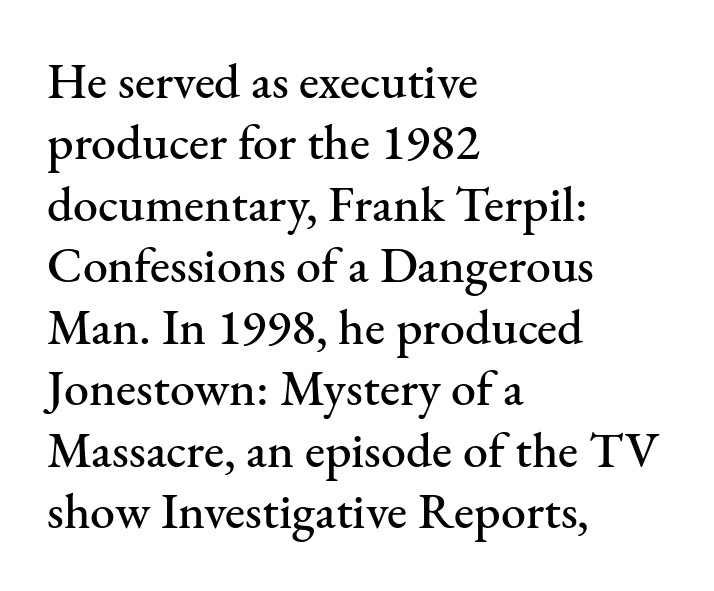
{"serif": "yes", "italic": "no", "width": "normal", "stroke_contrast": "medium", "x_height": "small", "monospaced": "no", "underline": "no", "align": "left", "line_spacing_ratio": 1.23, "letter_spacing": "normal", "letter_spacing_em": 0.0, "glyph_px": 50}
